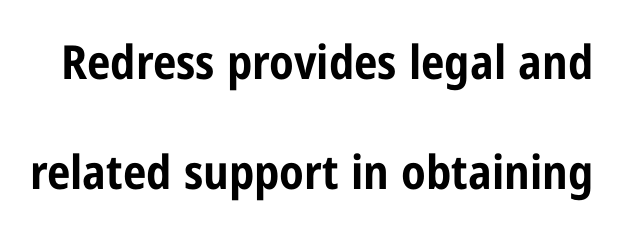
{"serif": "no", "italic": "no", "bold": "yes", "weight": "bold", "width": "condensed", "stroke_contrast": "low", "x_height": "medium", "monospaced": "no", "underline": "no", "line_spacing": "loose", "line_spacing_ratio": 2.35, "letter_spacing": "normal", "letter_spacing_em": 0.0, "glyph_px": 47}
